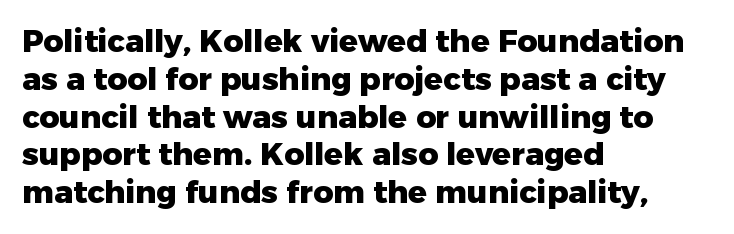
{"serif": "no", "italic": "no", "bold": "yes", "weight": "heavy", "width": "normal", "stroke_contrast": "low", "x_height": "medium", "monospaced": "no", "underline": "no", "align": "left", "line_spacing_ratio": 1.22, "letter_spacing": "normal", "letter_spacing_em": 0.0, "glyph_px": 31}
